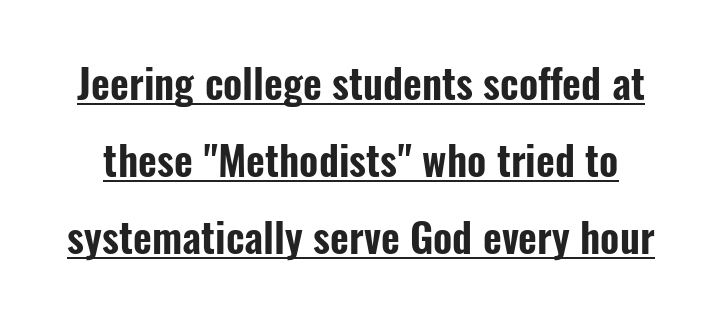
{"serif": "no", "italic": "no", "width": "condensed", "stroke_contrast": "low", "x_height": "medium", "monospaced": "no", "underline": "yes", "line_spacing_ratio": 1.88, "letter_spacing": "normal", "letter_spacing_em": 0.0, "glyph_px": 41}
